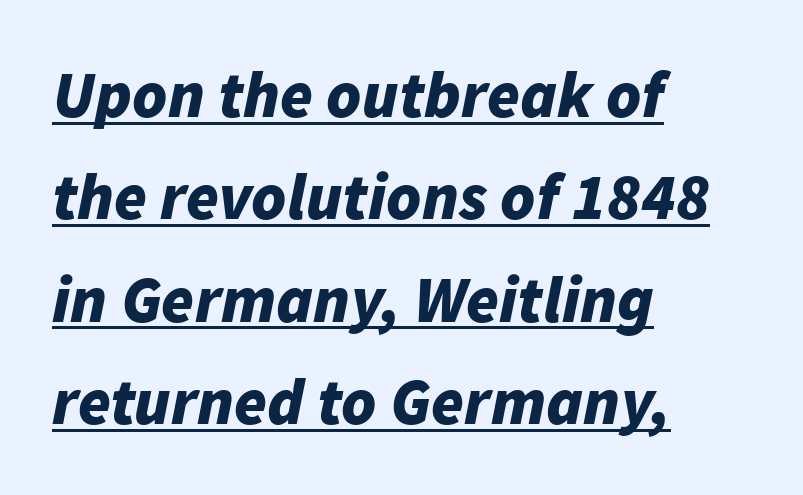
The image shows 66 px bold type, italic (leaning right); set left-aligned, normal line spacing (1.55x), normal letter spacing, underlined; low stroke contrast and a medium x-height.
